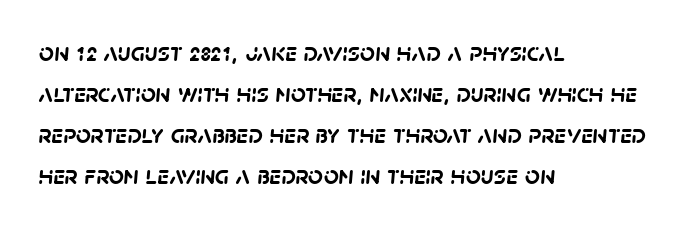
Q: Is the text bold? A: Yes.
Q: Is the text underlined? A: No.
Q: How is the paragraph aligned? A: Left-aligned.
Q: Is the spacing between letters normal or unusually wide? A: Normal.
Q: Is the spacing between lines tight, normal or loose? A: Normal.
